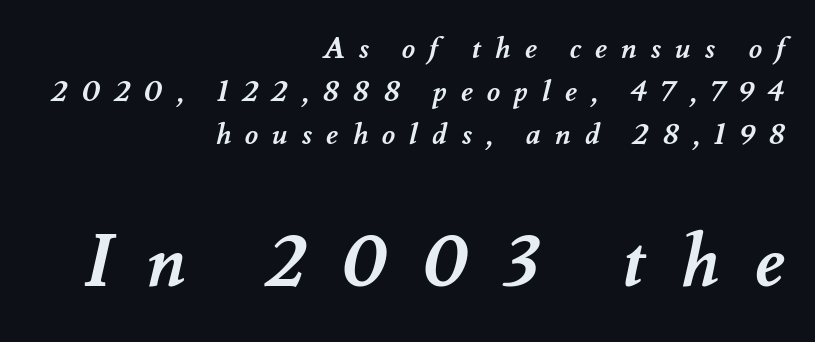
Q: Is the text bold? A: Yes.
Q: Is the text underlined? A: No.
Q: How is the paragraph aligned? A: Right-aligned.
Q: Is the spacing between letters normal or unusually wide? A: Unusually wide.
Q: Is the spacing between lines tight, normal or loose? A: Normal.
Q: Which block of text is set in a larger size, the first (top) or the second (bottom)? A: The second (bottom) one.
Q: Width (condensed, normal, or wide)? A: Normal.
Q: Stroke contrast? A: Medium.
Q: x-height? A: Small.
Q: Monospaced? A: No.
